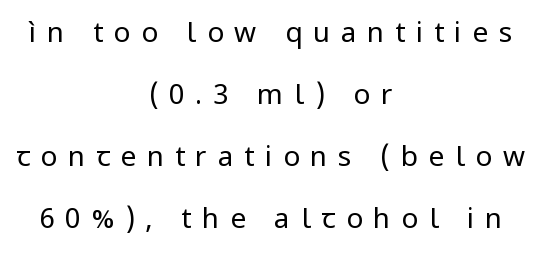
{"serif": "no", "italic": "no", "bold": "no", "weight": "regular", "width": "normal", "stroke_contrast": "low", "x_height": "medium", "monospaced": "no", "underline": "no", "align": "center", "line_spacing": "loose", "line_spacing_ratio": 2.21, "letter_spacing": "wide", "letter_spacing_em": 0.38, "glyph_px": 28}
